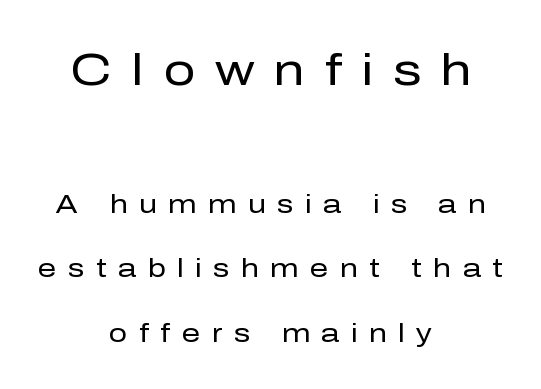
{"serif": "no", "italic": "no", "bold": "no", "weight": "regular", "width": "normal", "stroke_contrast": "low", "x_height": "medium", "monospaced": "no", "underline": "no", "align": "center", "line_spacing": "loose", "line_spacing_ratio": 2.48, "letter_spacing": "wide", "letter_spacing_em": 0.44, "larger_block": "first", "size_ratio": 1.73, "glyph_px": 45}
